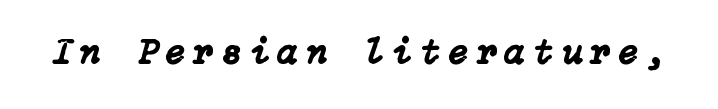
The string is rendered with underlining switched off. Notice how the stems are inclined rather than vertical — that's the hallmark of italics. Students, note that the glyphs here are deliberately spaced far apart.
